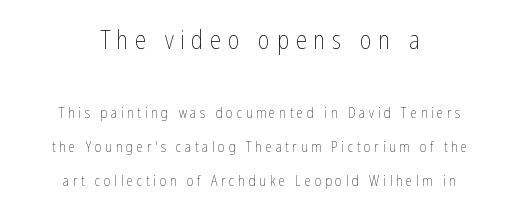
Q: Is the text bold? A: No.
Q: Is the text italic (slanted)? A: No, it is upright.
Q: Is the text underlined? A: No.
Q: How is the paragraph aligned? A: Centered.
Q: Is the spacing between letters normal or unusually wide? A: Unusually wide.
Q: Is the spacing between lines tight, normal or loose? A: Loose.
Q: Which block of text is set in a larger size, the first (top) or the second (bottom)? A: The first (top) one.
